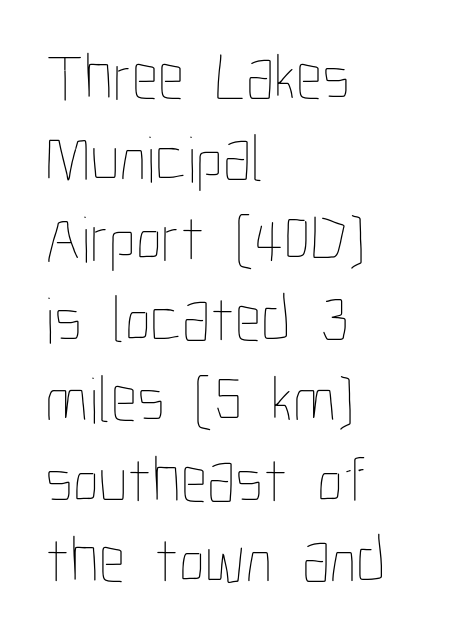
Q: Is the text bold? A: No.
Q: Is the text italic (slanted)? A: No, it is upright.
Q: Is the text underlined? A: No.
Q: How is the paragraph aligned? A: Left-aligned.
Q: Is the spacing between letters normal or unusually wide? A: Normal.
Q: Width (condensed, normal, or wide)? A: Condensed.
Q: Stroke contrast? A: Low.
Q: x-height? A: Medium.
Q: Monospaced? A: No.
